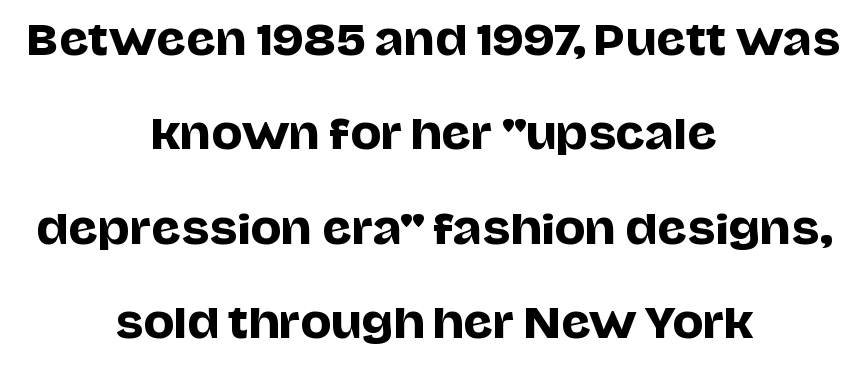
Q: Is the text italic (slanted)? A: No, it is upright.
Q: Is the typeface a serif or a sans-serif typeface? A: Sans-serif.
Q: Is the text underlined? A: No.
Q: How is the paragraph aligned? A: Centered.
Q: Is the spacing between letters normal or unusually wide? A: Normal.
Q: Is the spacing between lines tight, normal or loose? A: Loose.
Q: Width (condensed, normal, or wide)? A: Normal.
Q: Stroke contrast? A: Low.
Q: x-height? A: Large.
Q: Monospaced? A: No.
